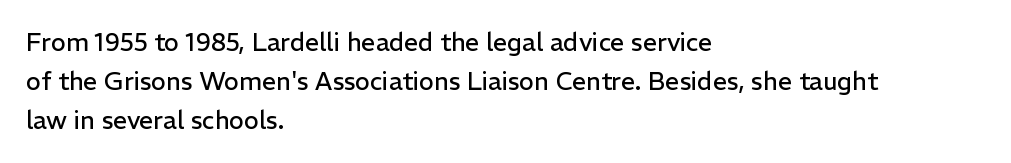
Q: Is the text bold? A: No.
Q: Is the text italic (slanted)? A: No, it is upright.
Q: Is the text underlined? A: No.
Q: How is the paragraph aligned? A: Left-aligned.
Q: Is the spacing between letters normal or unusually wide? A: Normal.
Q: Is the spacing between lines tight, normal or loose? A: Normal.
